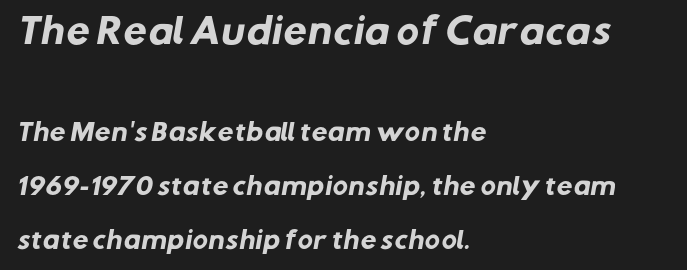
The image shows 34 px heavy sans-serif type; set left-aligned, loose line spacing (2.33x), normal letter spacing, not underlined; the first (top) block is 1.48x larger; low stroke contrast and a medium x-height.
